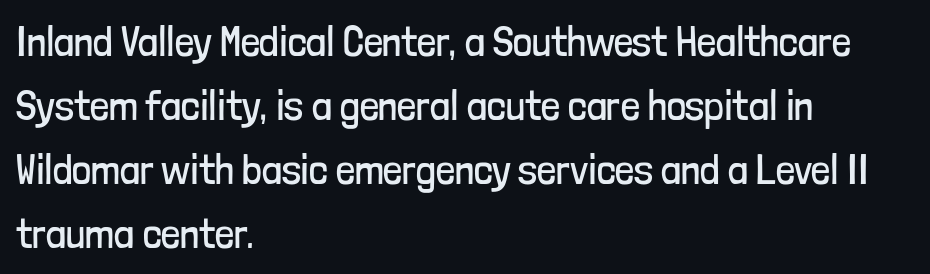
Q: Is the text bold? A: No.
Q: Is the text italic (slanted)? A: No, it is upright.
Q: Is the typeface a serif or a sans-serif typeface? A: Sans-serif.
Q: Is the text underlined? A: No.
Q: How is the paragraph aligned? A: Left-aligned.
Q: Is the spacing between letters normal or unusually wide? A: Normal.
Q: Is the spacing between lines tight, normal or loose? A: Normal.
Q: Width (condensed, normal, or wide)? A: Condensed.
Q: Stroke contrast? A: Low.
Q: x-height? A: Medium.
Q: Monospaced? A: No.
